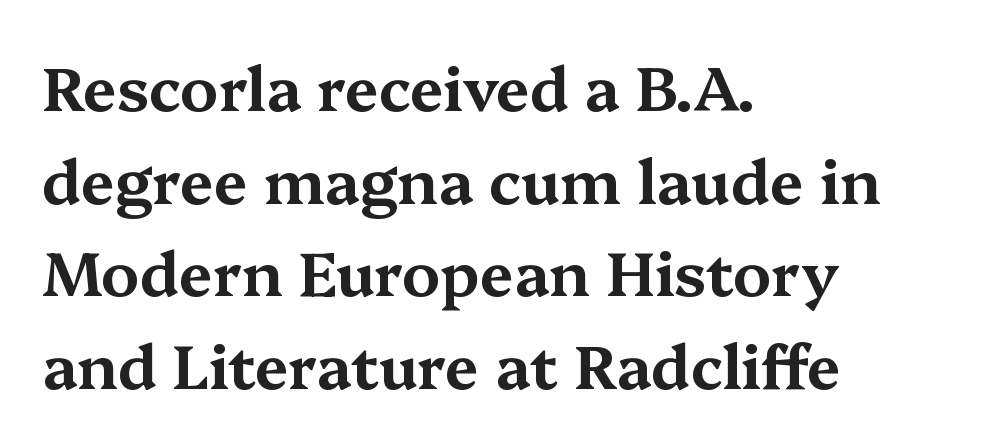
Q: Is the text italic (slanted)? A: No, it is upright.
Q: Is the typeface a serif or a sans-serif typeface? A: Serif.
Q: Is the text underlined? A: No.
Q: How is the paragraph aligned? A: Left-aligned.
Q: Is the spacing between letters normal or unusually wide? A: Normal.
Q: Is the spacing between lines tight, normal or loose? A: Normal.
Q: Width (condensed, normal, or wide)? A: Wide.
Q: Stroke contrast? A: Medium.
Q: x-height? A: Medium.
Q: Monospaced? A: No.
